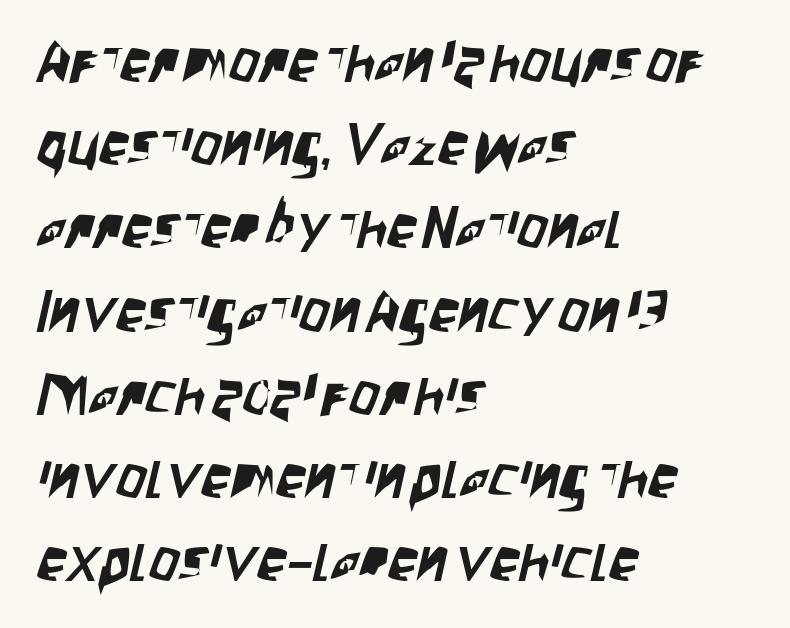
The image shows 59 px condensed sans-serif type; set left-aligned, normal line spacing (1.41x), normal letter spacing, not underlined; low stroke contrast and a large x-height.
